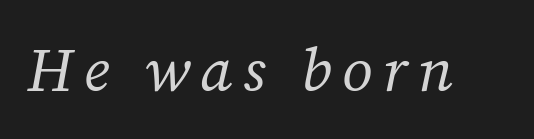
Q: Is the text bold? A: No.
Q: Is the text italic (slanted)? A: Yes, it leans right by about 12 degrees.
Q: Is the typeface a serif or a sans-serif typeface? A: Serif.
Q: Is the text underlined? A: No.
Q: Width (condensed, normal, or wide)? A: Normal.
Q: Stroke contrast? A: Medium.
Q: x-height? A: Medium.
Q: Monospaced? A: No.
